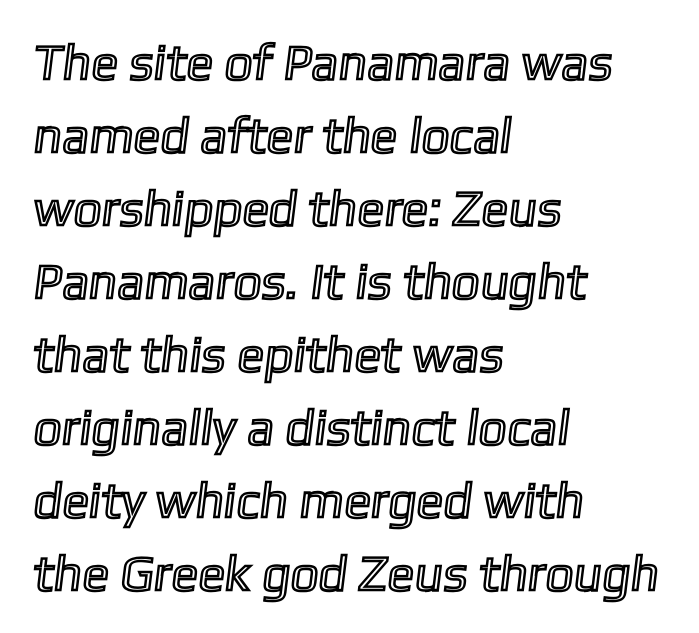
{"width": "normal", "x_height": "medium", "monospaced": "no", "underline": "no", "align": "left", "line_spacing": "normal", "line_spacing_ratio": 1.46, "letter_spacing": "normal", "letter_spacing_em": 0.0, "glyph_px": 50}
